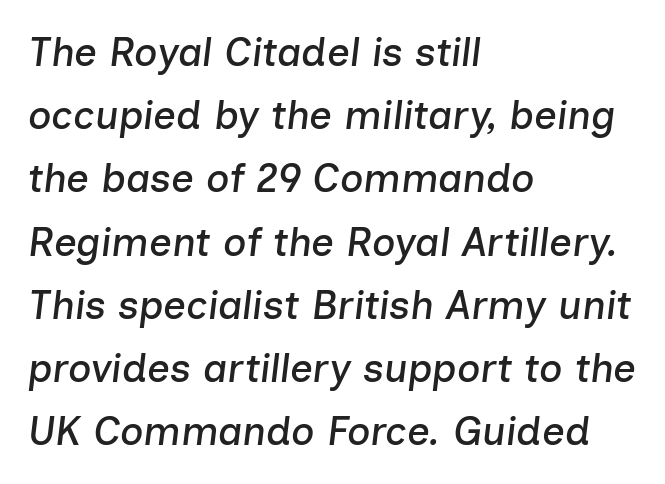
{"italic": "yes", "lean": "right", "slant_degrees": 7, "width": "normal", "stroke_contrast": "low", "x_height": "medium", "monospaced": "no", "underline": "no", "align": "left", "line_spacing": "normal", "line_spacing_ratio": 1.58, "letter_spacing": "normal", "letter_spacing_em": 0.0, "glyph_px": 40}
